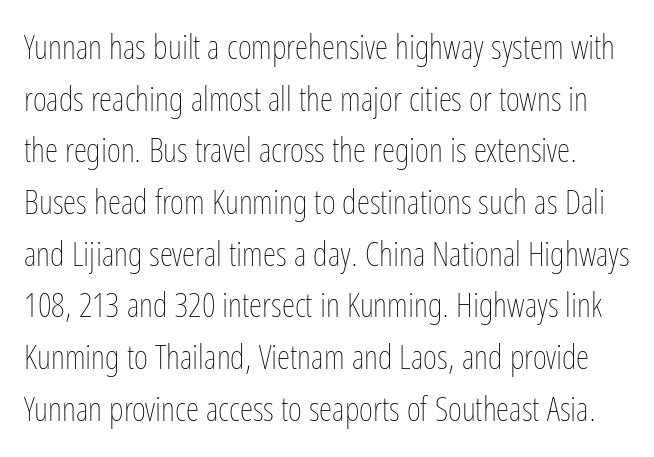
The image shows 34 px thin, condensed type, upright; set normal line spacing (1.52x), normal letter spacing, not underlined; low stroke contrast and a medium x-height.
